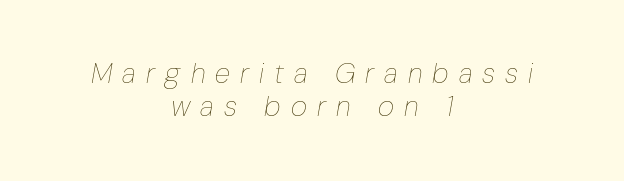
Any mark beneath the type? The region is blank. A typesetter would call this proportional, since set widths differ per character. Every row of glyphs is offset so its center matches the block's center. Heft: none added — not bold. Yep, that's italic — everything's leaning.
